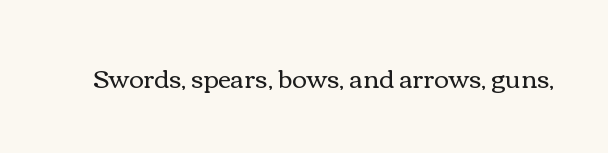
The rendering keeps characters at their native spacing. The font sits on the lighter half of the weight spectrum, regular included. Quick note: underline off. Is there any slant? The stems are plumb.
